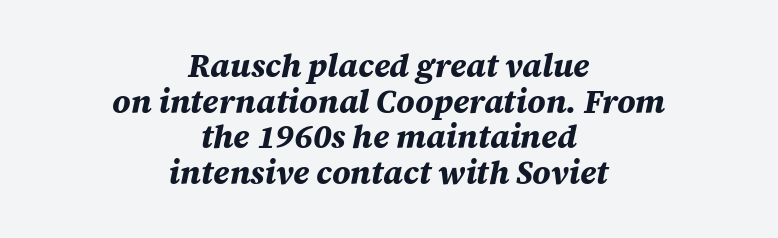
Q: Is the text bold? A: Yes.
Q: Is the text italic (slanted)? A: Yes, it leans right by about 12 degrees.
Q: Is the text underlined? A: No.
Q: How is the paragraph aligned? A: Centered.
Q: Is the spacing between letters normal or unusually wide? A: Normal.
Q: Is the spacing between lines tight, normal or loose? A: Tight.
Q: Width (condensed, normal, or wide)? A: Normal.
Q: Stroke contrast? A: Medium.
Q: x-height? A: Large.
Q: Monospaced? A: No.
